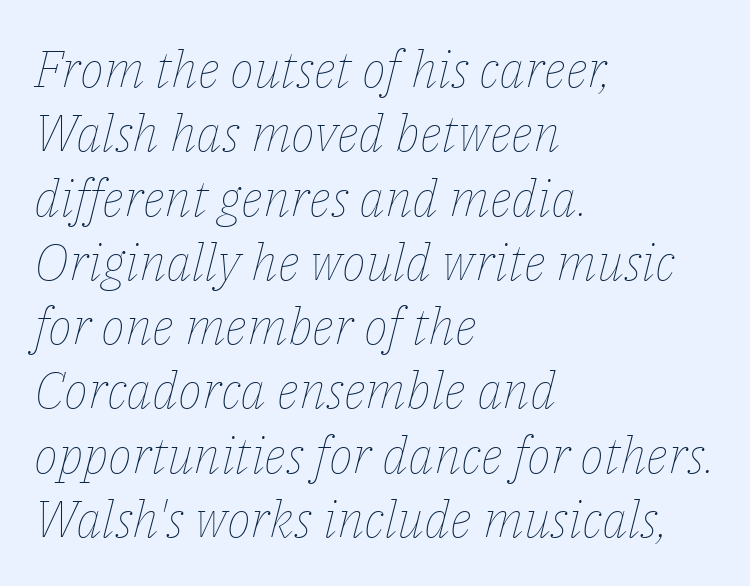
These lines sit exactly where default settings would place them. Weight: regular or lighter. Think of a printed novel: that variable character pitch is what you see here. There is no visible air inserted between adjacent glyphs. Alignment: flush left.
